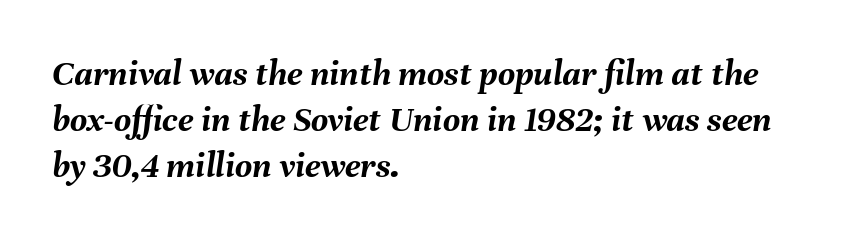
Q: Is the text bold? A: Yes.
Q: Is the text italic (slanted)? A: Yes, it leans right by about 8 degrees.
Q: Is the text underlined? A: No.
Q: How is the paragraph aligned? A: Left-aligned.
Q: Is the spacing between letters normal or unusually wide? A: Normal.
Q: Width (condensed, normal, or wide)? A: Normal.
Q: Stroke contrast? A: Medium.
Q: x-height? A: Medium.
Q: Monospaced? A: No.
